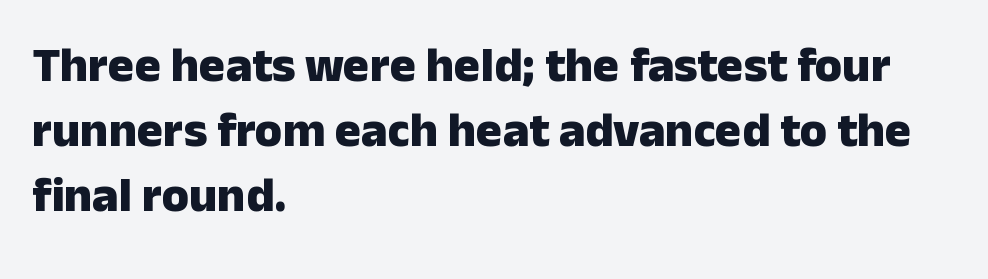
Q: Is the text bold? A: Yes.
Q: Is the text italic (slanted)? A: No, it is upright.
Q: Is the typeface a serif or a sans-serif typeface? A: Sans-serif.
Q: Is the text underlined? A: No.
Q: How is the paragraph aligned? A: Left-aligned.
Q: Is the spacing between letters normal or unusually wide? A: Normal.
Q: Is the spacing between lines tight, normal or loose? A: Normal.
Q: Width (condensed, normal, or wide)? A: Normal.
Q: Stroke contrast? A: Low.
Q: x-height? A: Medium.
Q: Monospaced? A: No.
